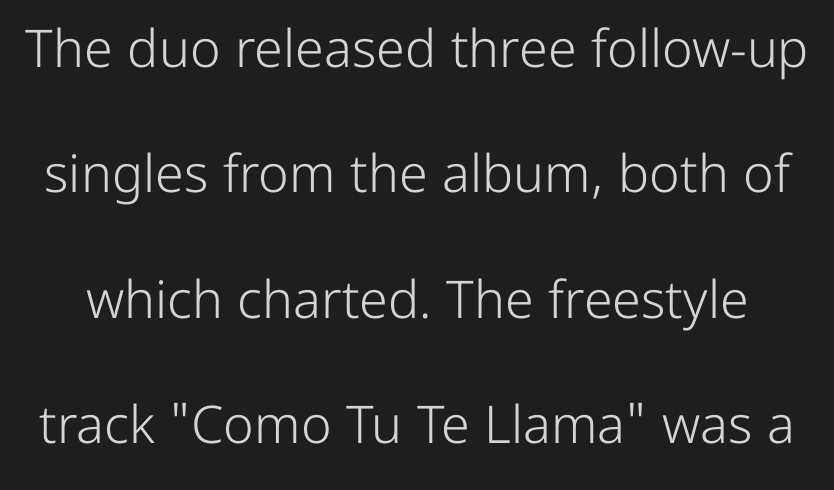
Q: Is the text bold? A: No.
Q: Is the text italic (slanted)? A: No, it is upright.
Q: Is the typeface a serif or a sans-serif typeface? A: Sans-serif.
Q: Is the text underlined? A: No.
Q: Is the spacing between letters normal or unusually wide? A: Normal.
Q: Is the spacing between lines tight, normal or loose? A: Loose.
Q: Width (condensed, normal, or wide)? A: Normal.
Q: Stroke contrast? A: Low.
Q: x-height? A: Medium.
Q: Monospaced? A: No.
